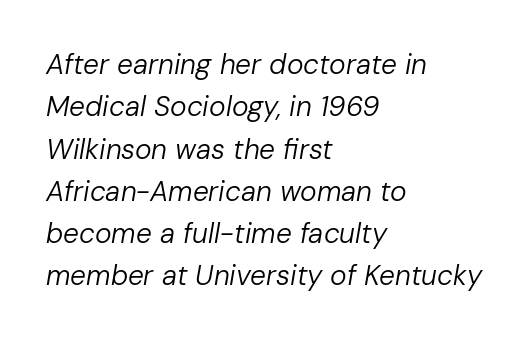
Q: Is the text bold? A: No.
Q: Is the text italic (slanted)? A: Yes, it leans right by about 10 degrees.
Q: Is the text underlined? A: No.
Q: How is the paragraph aligned? A: Left-aligned.
Q: Is the spacing between letters normal or unusually wide? A: Normal.
Q: Is the spacing between lines tight, normal or loose? A: Normal.
Q: Width (condensed, normal, or wide)? A: Normal.
Q: Stroke contrast? A: Low.
Q: x-height? A: Medium.
Q: Monospaced? A: No.
